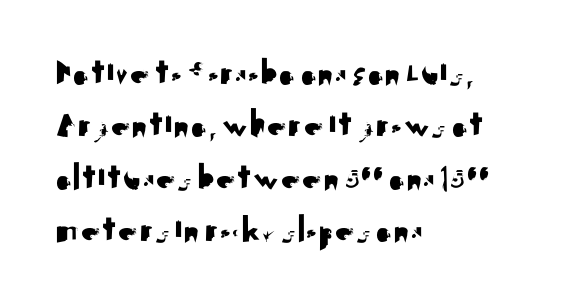
{"serif": "no", "italic": "no", "width": "normal", "stroke_contrast": "medium", "x_height": "small", "monospaced": "no", "underline": "no", "align": "left", "line_spacing": "normal", "line_spacing_ratio": 1.34, "letter_spacing": "normal", "letter_spacing_em": 0.0, "glyph_px": 39}
